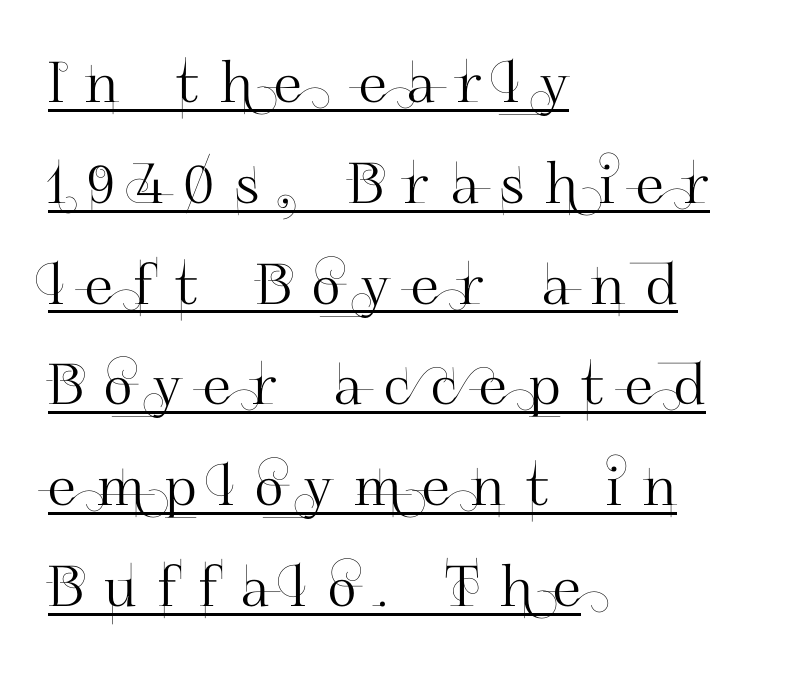
Designer's note — italics off, roman on. The type family on display is of the sans-serif kind. The tracking reads as deliberately expanded to a designer's eye. Compared with a centered layout, this one pins lines to the left instead. These lines are rendered in a variable-pitch font.
